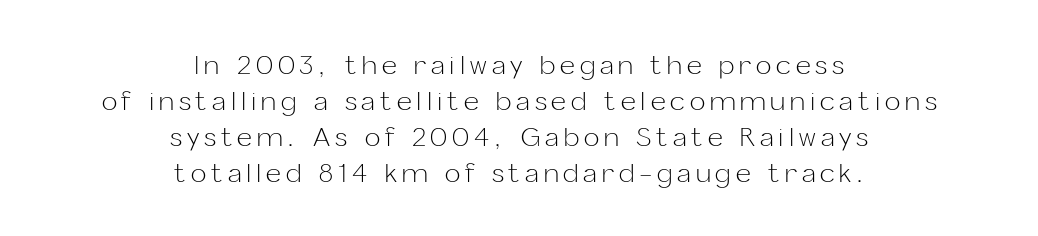
{"italic": "no", "bold": "no", "underline": "no", "align": "center", "line_spacing": "normal", "line_spacing_ratio": 1.39, "glyph_px": 26}
